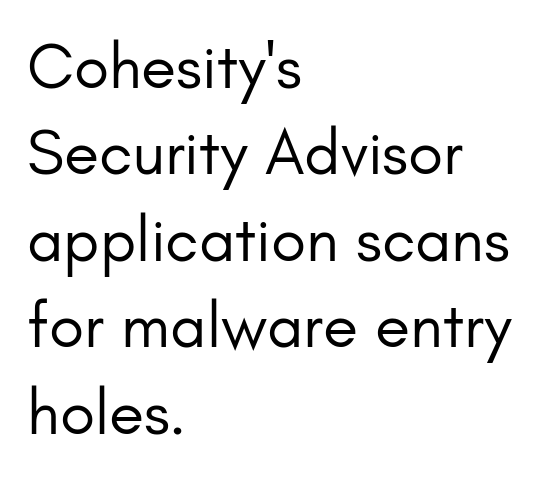
Q: Is the text bold? A: No.
Q: Is the text italic (slanted)? A: No, it is upright.
Q: Is the typeface a serif or a sans-serif typeface? A: Sans-serif.
Q: Is the text underlined? A: No.
Q: How is the paragraph aligned? A: Left-aligned.
Q: Is the spacing between letters normal or unusually wide? A: Normal.
Q: Is the spacing between lines tight, normal or loose? A: Normal.
Q: Width (condensed, normal, or wide)? A: Normal.
Q: Stroke contrast? A: Low.
Q: x-height? A: Small.
Q: Monospaced? A: No.
